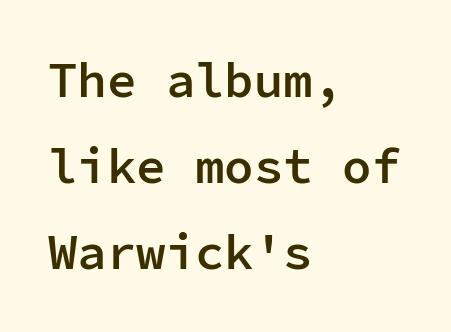
{"serif": "no", "italic": "no", "bold": "semi", "weight": "semibold", "width": "normal", "stroke_contrast": "low", "x_height": "medium", "monospaced": "yes", "underline": "no", "align": "left", "line_spacing_ratio": 1.76, "letter_spacing": "normal", "letter_spacing_em": 0.0, "glyph_px": 49}
